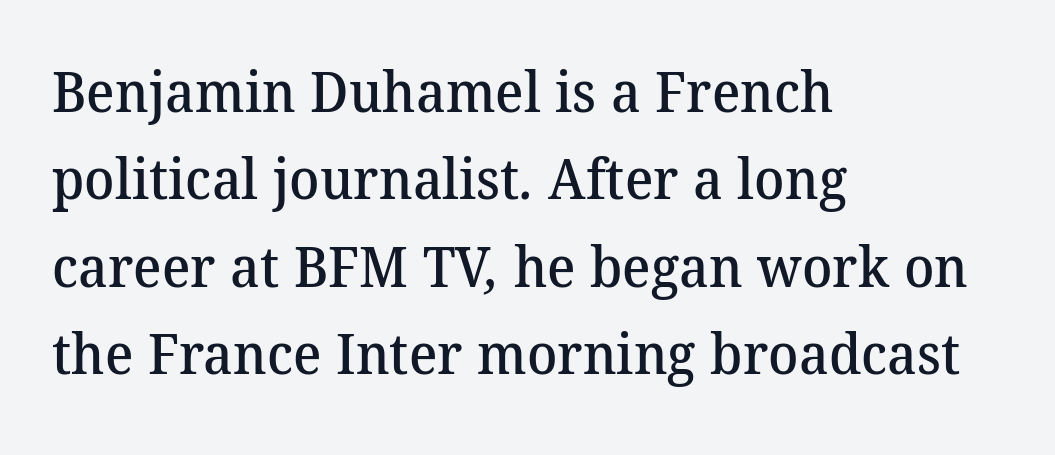
These lines stack with their left ends in a neat column. Students, note that the glyphs here touch the page at normal intervals. Descenders are the only things crossing below the line. Varying glyph widths throughout — classic text-font behaviour. Does the leading feel generous? No, just average.
